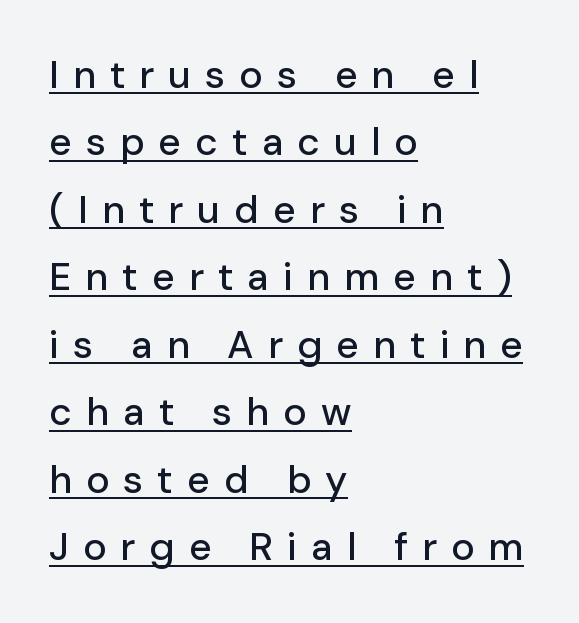
These lines are rendered in a variable-pitch font. The specimen includes a rule beneath the text block's lines. Where is the straight margin? On the left. Unlike italic type, these characters show no tilt at all. Regarding serifs, this sample does without them. Letter spacing: wide.
